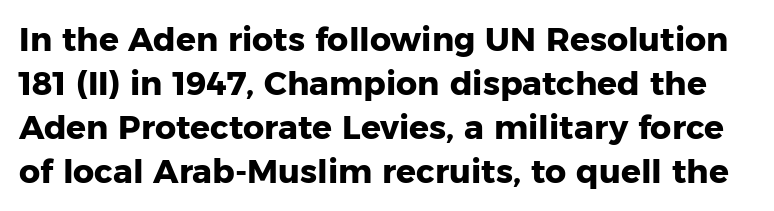
{"serif": "no", "italic": "no", "bold": "yes", "weight": "heavy", "width": "normal", "stroke_contrast": "low", "x_height": "medium", "monospaced": "no", "underline": "no", "line_spacing": "normal", "line_spacing_ratio": 1.33, "letter_spacing": "normal", "letter_spacing_em": 0.0, "glyph_px": 33}
